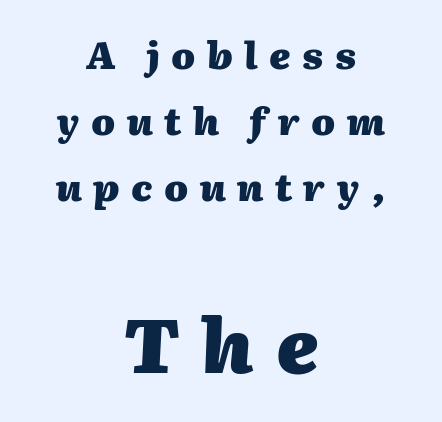
The whitespace from short lines is split evenly between both sides. Spacing verdict: proportional, widths tailored to each character. The typography opts for an oblique posture over an upright one. Glyph-to-glyph distance is far greater than everyday printed text.
